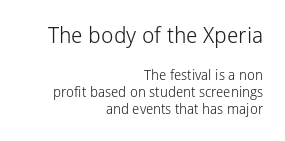
The ragged edge is on the left, which tells us the setting is flush right. Heaviness? Minimal to ordinary, like unemphasized prose. Larger block? The one above; the one below is distinctly smaller. The face used here is rendered with its standard letterfit. Check the space under the baseline: it is left empty.
